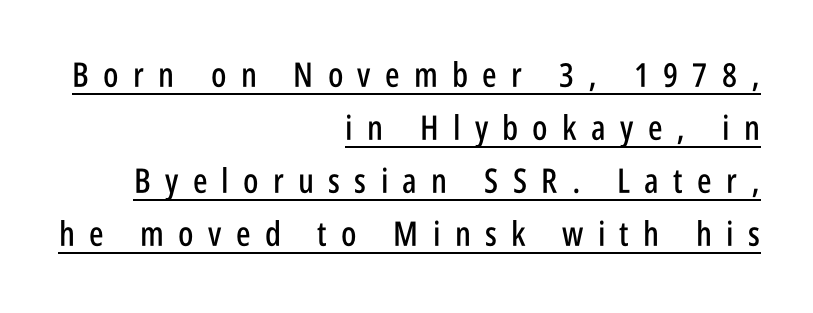
{"serif": "no", "italic": "no", "width": "condensed", "stroke_contrast": "low", "x_height": "large", "monospaced": "no", "underline": "yes", "align": "right", "line_spacing": "normal", "line_spacing_ratio": 1.56, "letter_spacing": "wide", "letter_spacing_em": 0.42, "glyph_px": 34}
